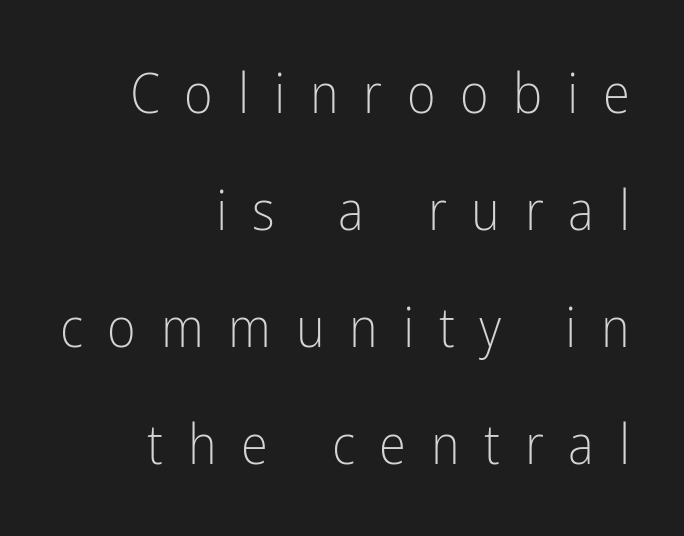
{"serif": "no", "italic": "no", "bold": "no", "weight": "light", "width": "condensed", "stroke_contrast": "low", "x_height": "medium", "monospaced": "no", "underline": "no", "align": "right", "line_spacing": "loose", "line_spacing_ratio": 2.13, "letter_spacing": "wide", "letter_spacing_em": 0.45, "glyph_px": 55}
